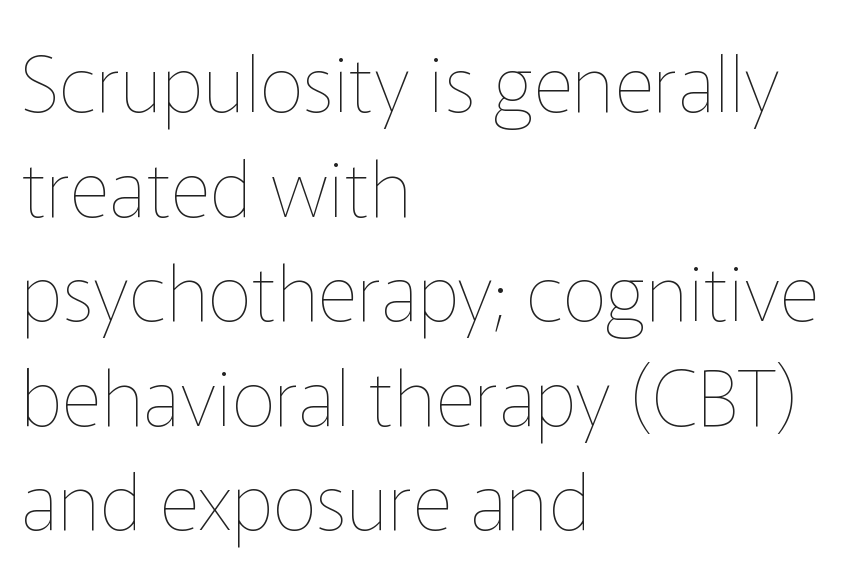
{"italic": "no", "bold": "no", "weight": "thin", "width": "normal", "stroke_contrast": "low", "x_height": "medium", "monospaced": "no", "underline": "no", "align": "left", "line_spacing": "normal", "line_spacing_ratio": 1.34, "letter_spacing": "normal", "letter_spacing_em": 0.0, "glyph_px": 78}
